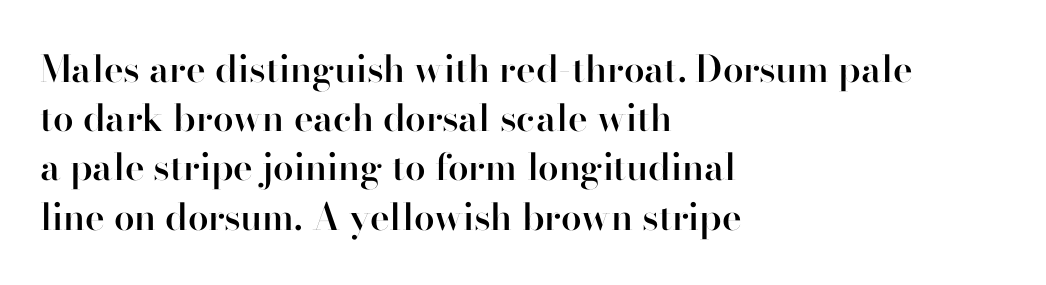
Q: Is the text bold? A: Semi-bold.
Q: Is the text italic (slanted)? A: No, it is upright.
Q: Is the typeface a serif or a sans-serif typeface? A: Sans-serif.
Q: Is the text underlined? A: No.
Q: How is the paragraph aligned? A: Left-aligned.
Q: Is the spacing between letters normal or unusually wide? A: Normal.
Q: Is the spacing between lines tight, normal or loose? A: Normal.
Q: Width (condensed, normal, or wide)? A: Normal.
Q: Stroke contrast? A: High.
Q: x-height? A: Small.
Q: Monospaced? A: No.
